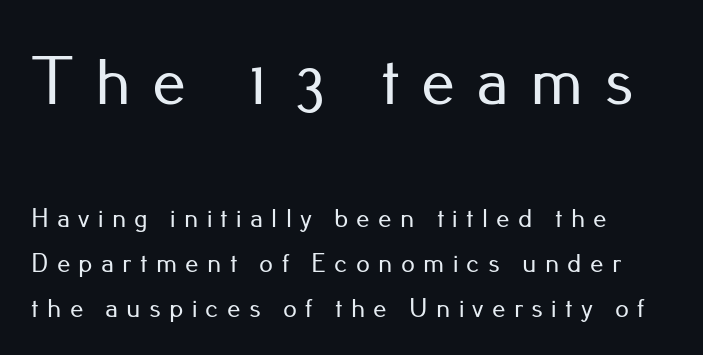
{"serif": "no", "italic": "no", "width": "normal", "stroke_contrast": "low", "x_height": "small", "monospaced": "no", "underline": "no", "align": "left", "line_spacing": "normal", "line_spacing_ratio": 1.66, "letter_spacing": "wide", "letter_spacing_em": 0.31, "larger_block": "first", "size_ratio": 2.52, "glyph_px": 68}
